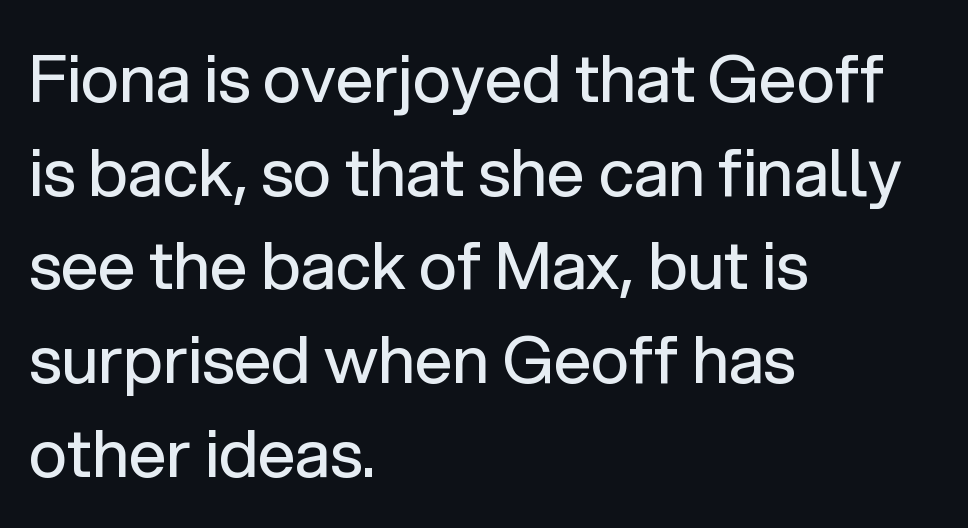
{"serif": "no", "italic": "no", "bold": "no", "weight": "regular", "width": "normal", "stroke_contrast": "low", "x_height": "medium", "monospaced": "no", "underline": "no", "align": "left", "line_spacing": "normal", "line_spacing_ratio": 1.42, "letter_spacing": "normal", "letter_spacing_em": 0.0, "glyph_px": 66}
